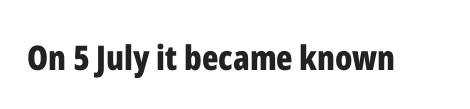
Nothing sits at the stroke ends, so this counts as sans-serif. Here the designer chose a conventional face with non-uniform glyph widths. Words appear dense and cohesive because spacing is normal. Typesetter's note: full bold, strokes at maximum text heaviness.
